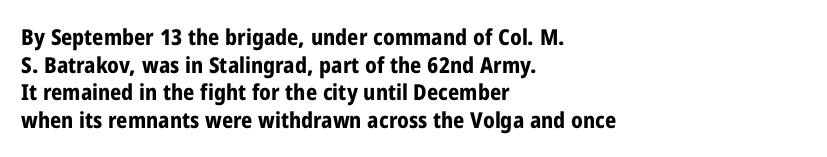
{"italic": "no", "bold": "yes", "underline": "no", "align": "left", "line_spacing": "normal", "line_spacing_ratio": 1.26, "letter_spacing": "normal", "letter_spacing_em": 0.0, "glyph_px": 22}
